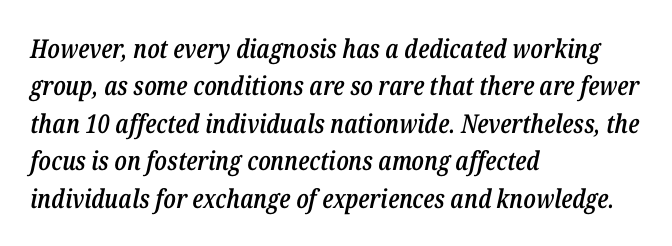
{"italic": "yes", "lean": "right", "slant_degrees": 12, "bold": "semi", "underline": "no", "align": "left", "line_spacing": "normal", "line_spacing_ratio": 1.44, "letter_spacing": "normal", "letter_spacing_em": 0.0, "glyph_px": 26}
